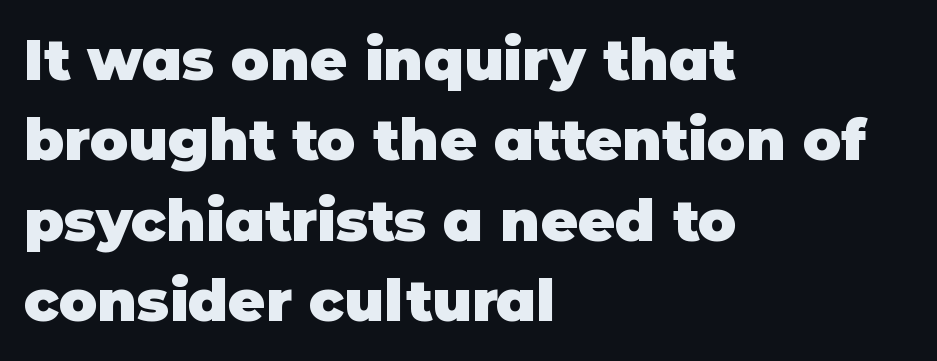
Notice how descenders clear the ascenders below comfortably — that's standard leading. A typesetter would call this proportional, since set widths differ per character. The font family rendered here belongs to the sans-serif group. Does the weight exceed regular? Yes, all the way to bold. Alignment: flush left.
